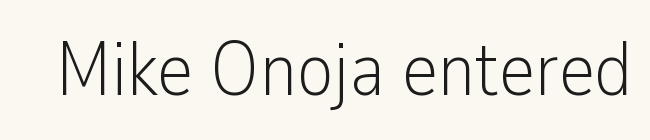
Decoration check: the copy has no underline. The lettering stays uniformly vertical, giving the passage a roman look. Spacing verdict: proportional, widths tailored to each character. The tracking reads as untouched default to a designer's eye.
